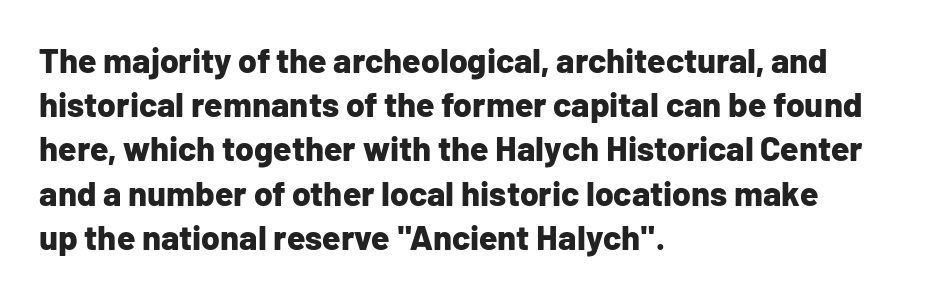
Q: Is the text bold? A: Yes.
Q: Is the text italic (slanted)? A: No, it is upright.
Q: Is the typeface a serif or a sans-serif typeface? A: Sans-serif.
Q: Is the text underlined? A: No.
Q: How is the paragraph aligned? A: Left-aligned.
Q: Is the spacing between letters normal or unusually wide? A: Normal.
Q: Is the spacing between lines tight, normal or loose? A: Normal.
Q: Width (condensed, normal, or wide)? A: Normal.
Q: Stroke contrast? A: Low.
Q: x-height? A: Medium.
Q: Monospaced? A: No.
